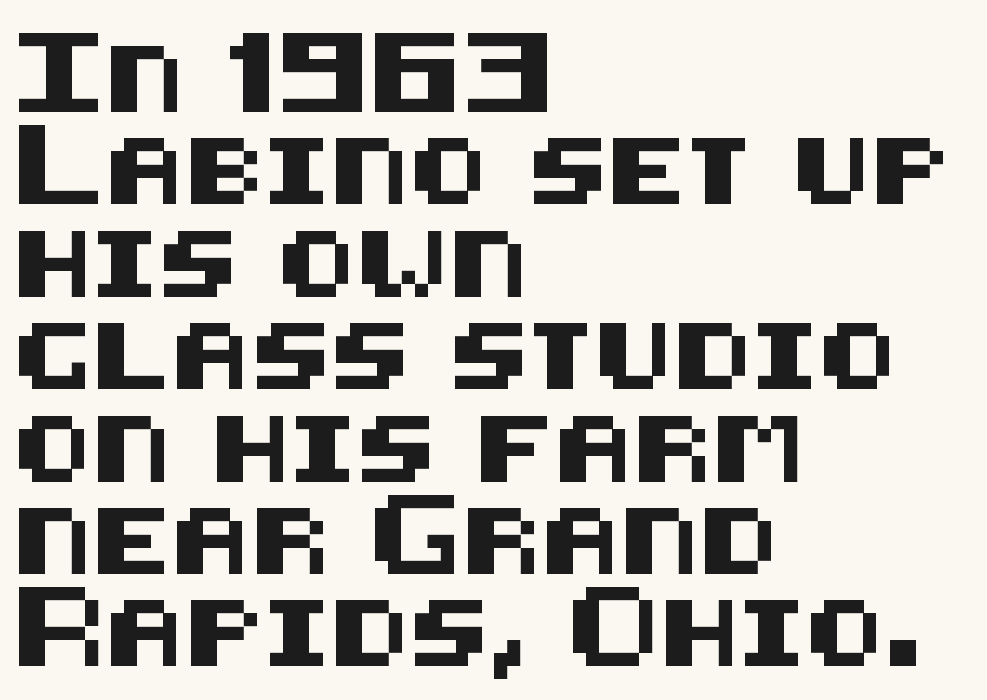
{"serif": "no", "italic": "no", "width": "normal", "stroke_contrast": "medium", "x_height": "large", "underline": "no", "align": "left", "line_spacing": "normal", "line_spacing_ratio": 1.4, "letter_spacing": "normal", "letter_spacing_em": 0.0, "glyph_px": 66}
